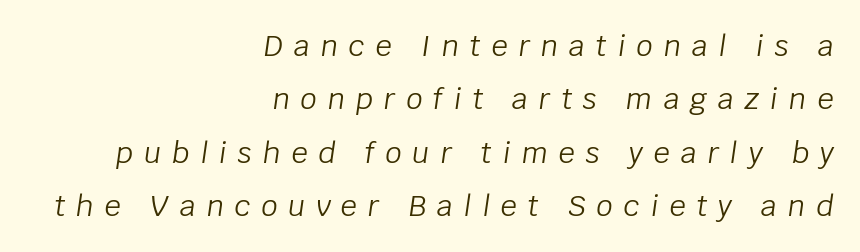
The image shows 29 px light type, italic (leaning right); set right-aligned, line spacing 1.84x, unusually wide letter spacing (+0.37 em), not underlined; low stroke contrast and a large x-height.
